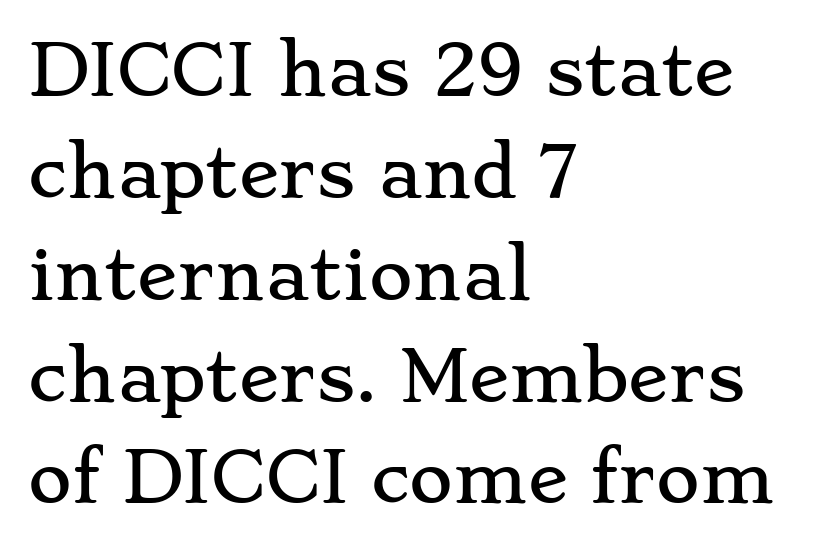
Q: Is the text italic (slanted)? A: No, it is upright.
Q: Is the typeface a serif or a sans-serif typeface? A: Serif.
Q: Is the text underlined? A: No.
Q: How is the paragraph aligned? A: Left-aligned.
Q: Is the spacing between letters normal or unusually wide? A: Normal.
Q: Is the spacing between lines tight, normal or loose? A: Normal.
Q: Width (condensed, normal, or wide)? A: Wide.
Q: Stroke contrast? A: Low.
Q: x-height? A: Small.
Q: Monospaced? A: No.
